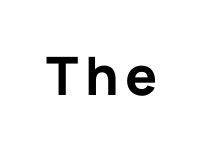
Q: Is the text bold? A: Yes.
Q: Is the text italic (slanted)? A: No, it is upright.
Q: Is the typeface a serif or a sans-serif typeface? A: Sans-serif.
Q: Is the text underlined? A: No.
Q: Width (condensed, normal, or wide)? A: Normal.
Q: Stroke contrast? A: Low.
Q: x-height? A: Medium.
Q: Monospaced? A: No.
